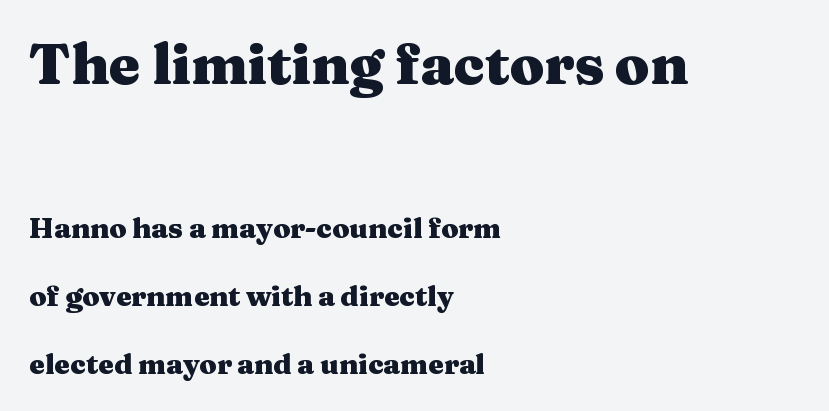
The image shows 56 px heavy, wide serif type, upright; set left-aligned, loose line spacing (2.43x), normal letter spacing, not underlined; the first (top) block is 2.0x larger; medium stroke contrast and a medium x-height.
